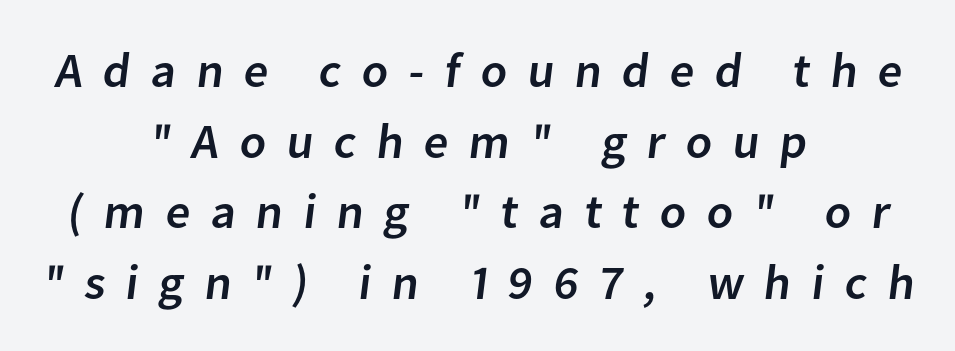
Q: Is the typeface a serif or a sans-serif typeface? A: Sans-serif.
Q: Is the text underlined? A: No.
Q: How is the paragraph aligned? A: Centered.
Q: Is the spacing between letters normal or unusually wide? A: Unusually wide.
Q: Is the spacing between lines tight, normal or loose? A: Normal.
Q: Width (condensed, normal, or wide)? A: Normal.
Q: Stroke contrast? A: Low.
Q: x-height? A: Medium.
Q: Monospaced? A: No.
